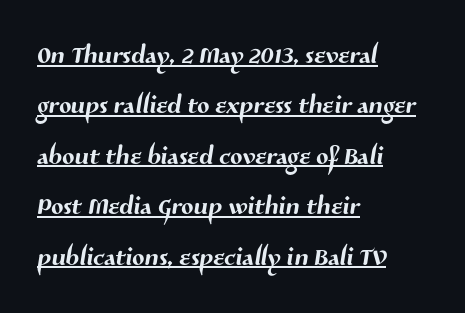
{"serif": "no", "width": "normal", "stroke_contrast": "medium", "x_height": "medium", "monospaced": "no", "underline": "yes", "align": "left", "line_spacing": "normal", "line_spacing_ratio": 1.4, "letter_spacing": "normal", "letter_spacing_em": 0.0, "glyph_px": 36}
